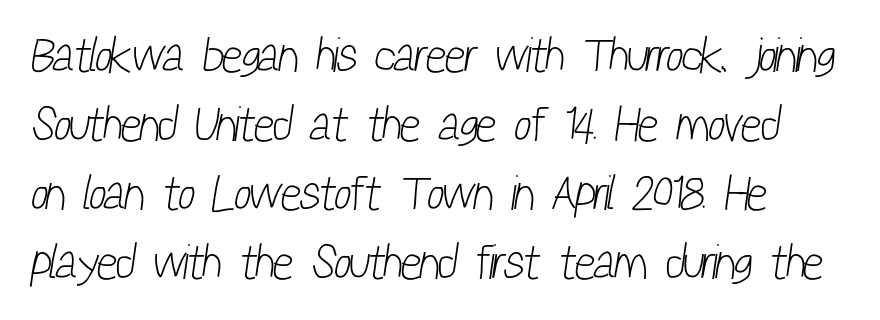
The image shows 49 px light, condensed sans-serif type; set left-aligned, normal line spacing (1.41x), normal letter spacing, not underlined; low stroke contrast and a medium x-height.
